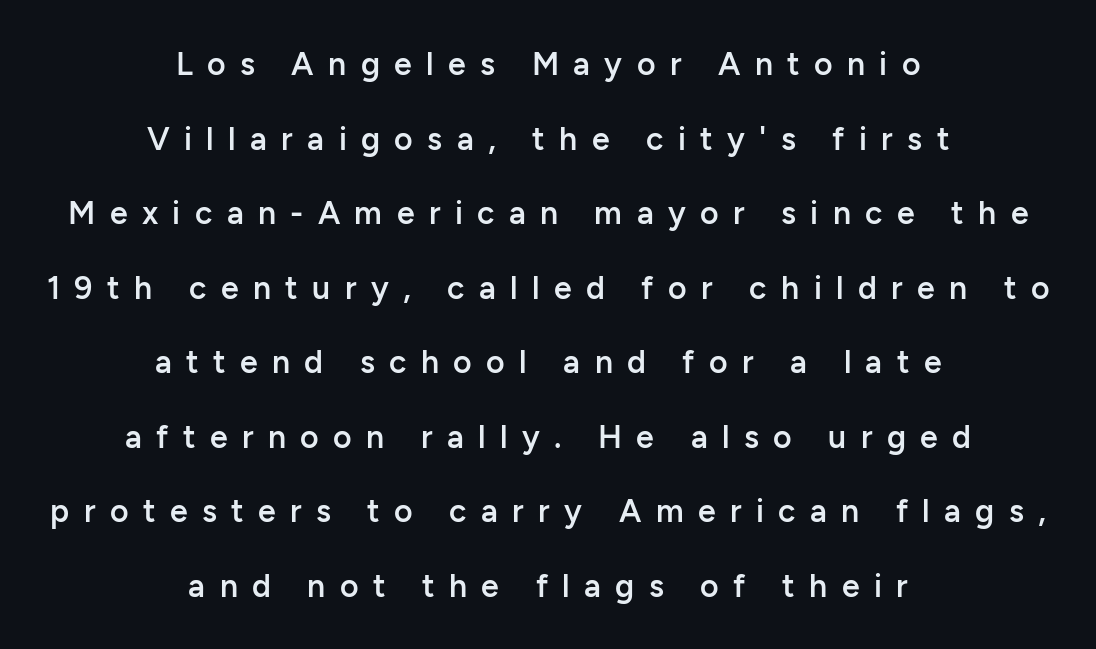
Do the characters align in a grid? No, the font is proportional. The passage shown is not underscored anywhere. A great deal of white space separates one row of letters from the next. If you folded the block vertically in half, each line would mirror itself in length.
